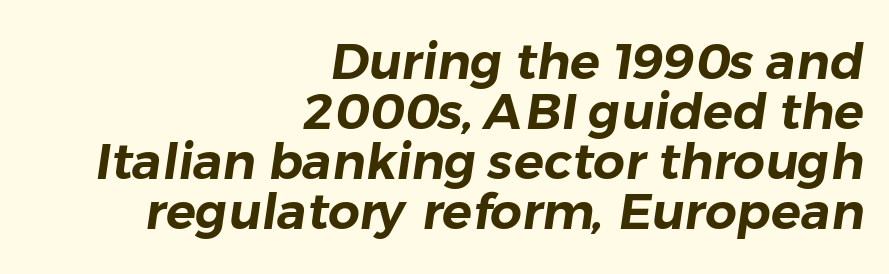
Q: Is the typeface a serif or a sans-serif typeface? A: Sans-serif.
Q: Is the text underlined? A: No.
Q: How is the paragraph aligned? A: Right-aligned.
Q: Is the spacing between letters normal or unusually wide? A: Normal.
Q: Is the spacing between lines tight, normal or loose? A: Tight.
Q: Width (condensed, normal, or wide)? A: Normal.
Q: Stroke contrast? A: Low.
Q: x-height? A: Medium.
Q: Monospaced? A: No.
